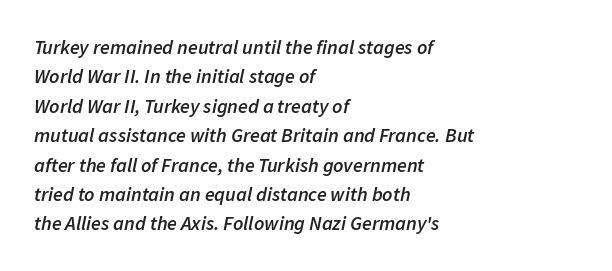
The image shows 20 px text type, italic (leaning right); set left-aligned, normal line spacing (1.47x), normal letter spacing, not underlined.
